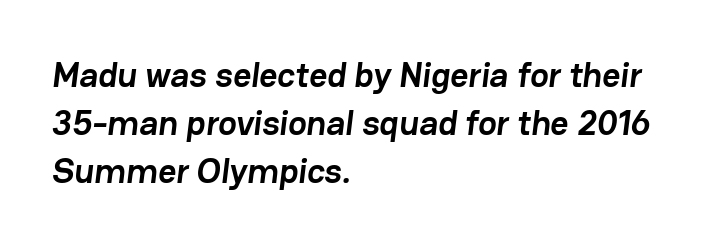
Q: Is the text bold? A: Yes.
Q: Is the typeface a serif or a sans-serif typeface? A: Sans-serif.
Q: Is the text underlined? A: No.
Q: How is the paragraph aligned? A: Left-aligned.
Q: Is the spacing between letters normal or unusually wide? A: Normal.
Q: Is the spacing between lines tight, normal or loose? A: Normal.
Q: Width (condensed, normal, or wide)? A: Normal.
Q: Stroke contrast? A: Low.
Q: x-height? A: Medium.
Q: Monospaced? A: No.
